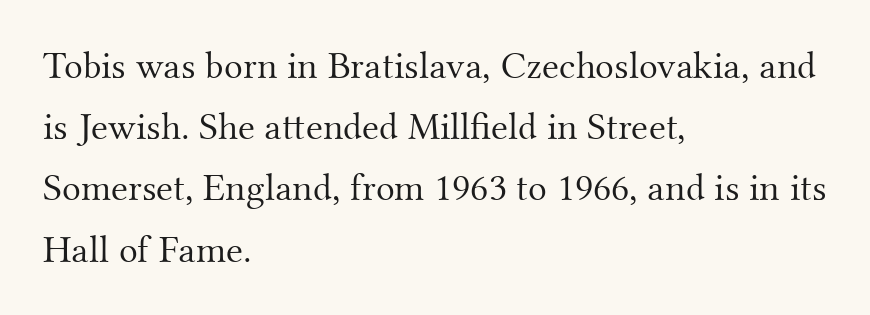
Q: Is the text bold? A: No.
Q: Is the text italic (slanted)? A: No, it is upright.
Q: Is the typeface a serif or a sans-serif typeface? A: Serif.
Q: Is the text underlined? A: No.
Q: How is the paragraph aligned? A: Left-aligned.
Q: Is the spacing between letters normal or unusually wide? A: Normal.
Q: Is the spacing between lines tight, normal or loose? A: Normal.
Q: Width (condensed, normal, or wide)? A: Normal.
Q: Stroke contrast? A: Medium.
Q: x-height? A: Small.
Q: Monospaced? A: No.
